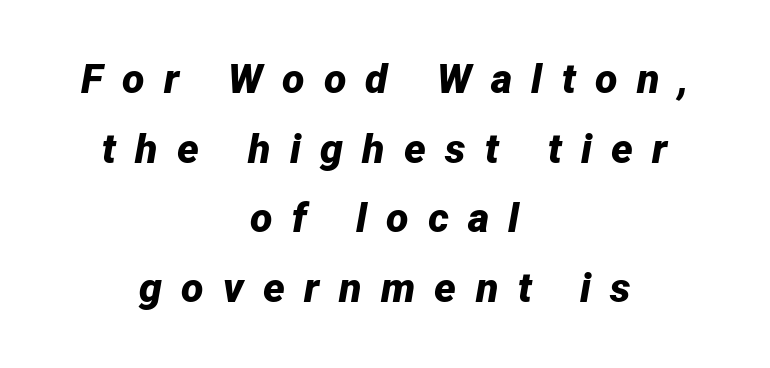
The image shows 41 px bold type, italic (leaning right); set centered, normal line spacing (1.7x), unusually wide letter spacing (+0.47 em), not underlined; low stroke contrast and a medium x-height.
